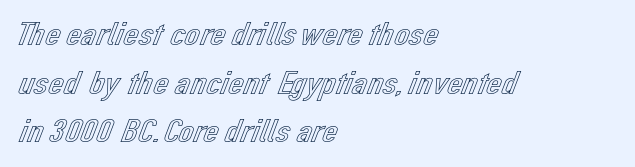
{"width": "normal", "x_height": "medium", "monospaced": "no", "underline": "no", "align": "left", "line_spacing": "normal", "line_spacing_ratio": 1.43, "letter_spacing": "normal", "letter_spacing_em": 0.0, "glyph_px": 34}
